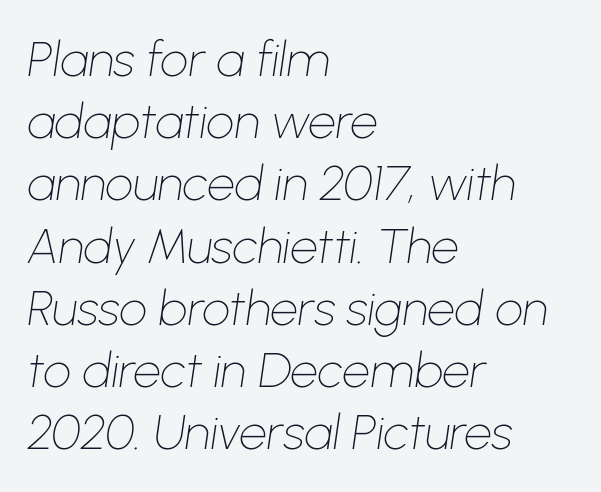
Vertical stems look standard width or narrower in stroke. Do the characters align in a grid? No, the font is proportional. This sample uses an oblique cut, with every glyph tilted off the vertical. The face used here is rendered with its standard letterfit. In terms of leading, this rendering sits right in the middle.
